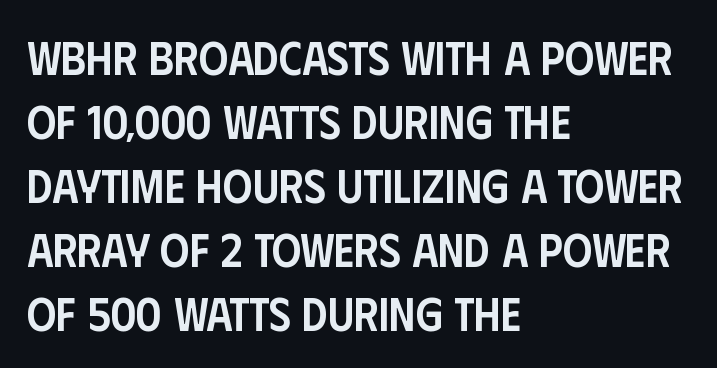
The image shows 46 px semibold, condensed sans-serif type, upright; set left-aligned, normal line spacing (1.39x), normal letter spacing, not underlined; low stroke contrast and a large x-height.
